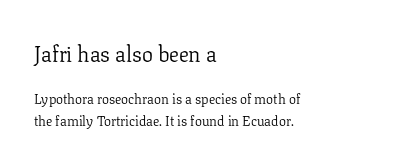
The image shows 22 px text type, upright; set left-aligned, normal line spacing (1.56x), normal letter spacing, not underlined; the first (top) block is 1.57x larger.
